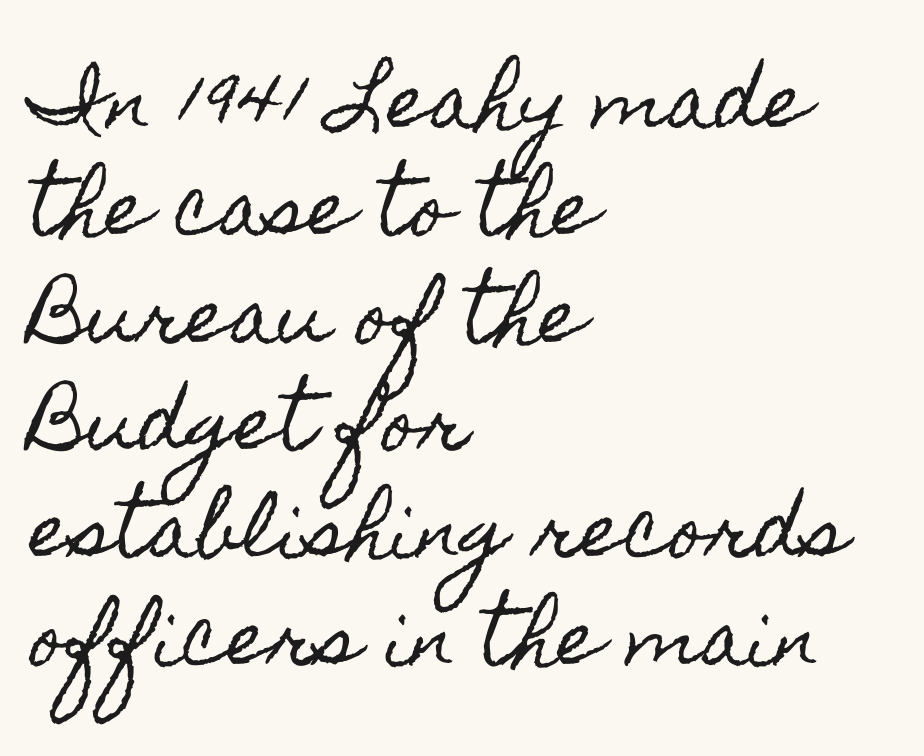
{"width": "condensed", "x_height": "small", "monospaced": "no", "underline": "no", "align": "left", "line_spacing": "normal", "line_spacing_ratio": 1.47, "letter_spacing": "normal", "letter_spacing_em": 0.0, "glyph_px": 73}
